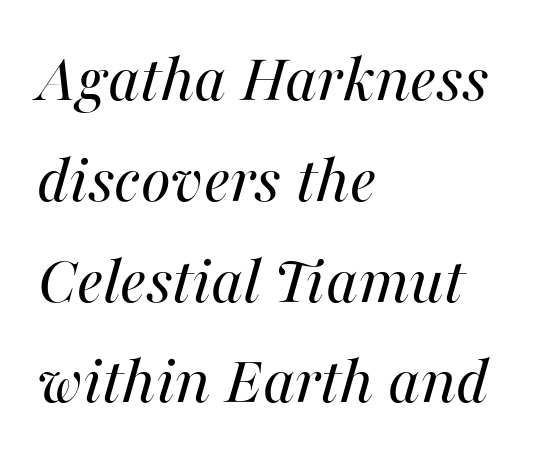
Q: Is the text bold? A: No.
Q: Is the text italic (slanted)? A: Yes, it leans right by about 16 degrees.
Q: Is the text underlined? A: No.
Q: How is the paragraph aligned? A: Left-aligned.
Q: Is the spacing between letters normal or unusually wide? A: Normal.
Q: Is the spacing between lines tight, normal or loose? A: Normal.
Q: Width (condensed, normal, or wide)? A: Normal.
Q: Stroke contrast? A: Medium.
Q: x-height? A: Medium.
Q: Monospaced? A: No.
